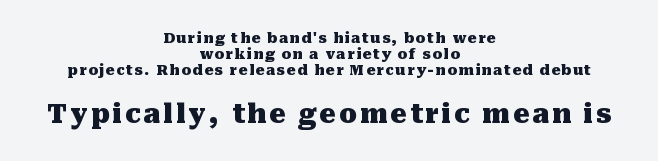
{"italic": "no", "bold": "yes", "underline": "no", "align": "center", "line_spacing": "tight", "line_spacing_ratio": 1.13, "larger_block": "second", "size_ratio": 1.86, "glyph_px": 26}
